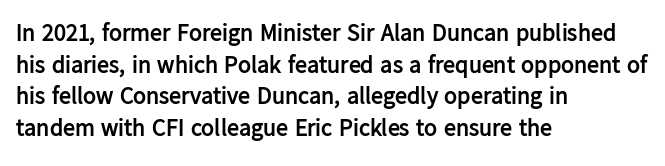
Q: Is the text bold? A: Yes.
Q: Is the text italic (slanted)? A: No, it is upright.
Q: Is the text underlined? A: No.
Q: How is the paragraph aligned? A: Left-aligned.
Q: Is the spacing between letters normal or unusually wide? A: Normal.
Q: Is the spacing between lines tight, normal or loose? A: Normal.
